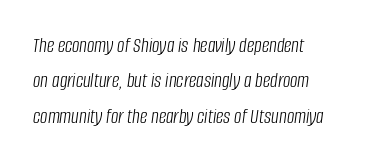
Each new line begins a customary step beneath the previous one. Does the copy run flush right? No — it runs flush left. The type is set solid horizontally, with unmodified tracking. The typography opts for an oblique posture over an upright one. No extra ink here — the face is not bold.
